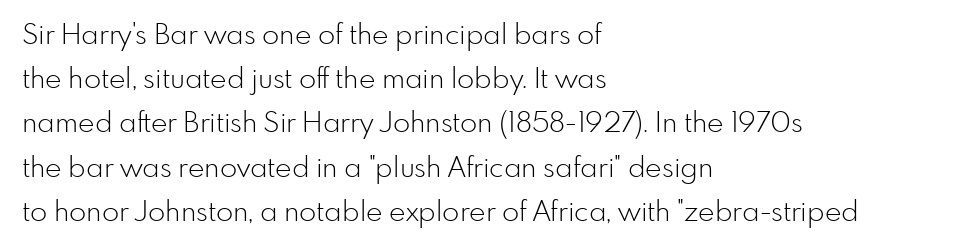
No letter is thick-stroked: the sample isn't bold. This rendering leaves character spacing at its baseline value. Short and long lines alike share a common starting point at left. The block of text has a typical density, with ordinary space between rows. Descender tails drop into unmarked territory.
